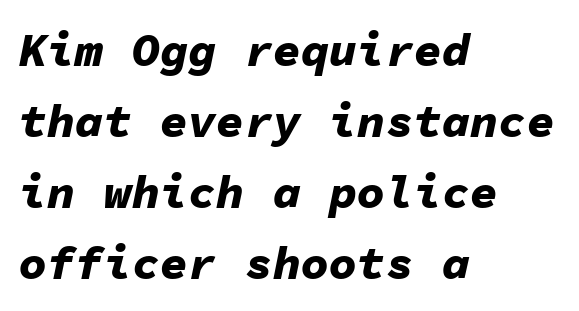
The image shows 47 px bold type, italic (leaning right), monospaced; set left-aligned, normal line spacing (1.51x), normal letter spacing, not underlined; low stroke contrast and a medium x-height.
